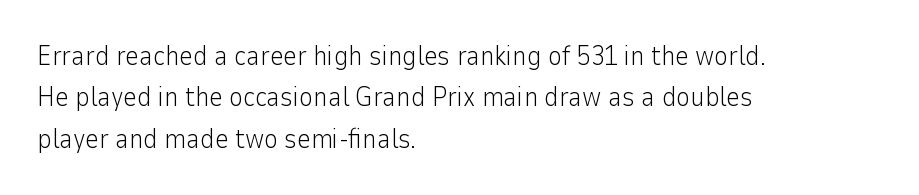
{"italic": "no", "bold": "no", "underline": "no", "align": "left", "line_spacing": "normal", "line_spacing_ratio": 1.53, "letter_spacing": "normal", "letter_spacing_em": 0.0, "glyph_px": 27}
